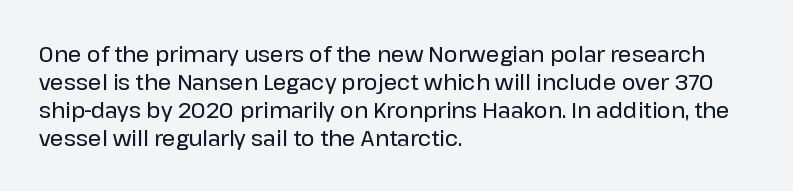
The image shows 21 px text type, upright; set left-aligned, normal line spacing (1.33x), normal letter spacing, not underlined.
